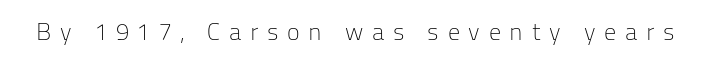
Q: Is the text bold? A: No.
Q: Is the text italic (slanted)? A: No, it is upright.
Q: Is the text underlined? A: No.
Q: Is the spacing between letters normal or unusually wide? A: Unusually wide.
